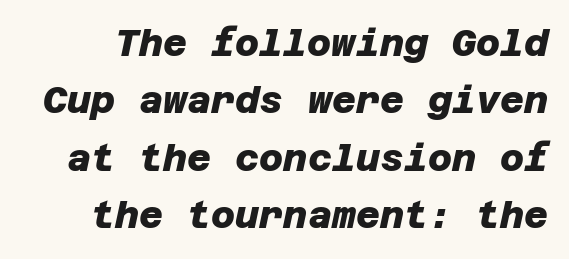
Q: Is the text bold? A: Yes.
Q: Is the typeface a serif or a sans-serif typeface? A: Sans-serif.
Q: Is the text underlined? A: No.
Q: Is the spacing between letters normal or unusually wide? A: Normal.
Q: Is the spacing between lines tight, normal or loose? A: Normal.
Q: Width (condensed, normal, or wide)? A: Normal.
Q: Stroke contrast? A: Low.
Q: x-height? A: Large.
